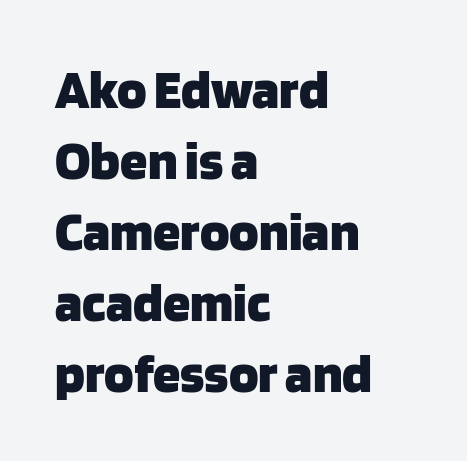
Q: Is the text bold? A: Yes.
Q: Is the text italic (slanted)? A: No, it is upright.
Q: Is the typeface a serif or a sans-serif typeface? A: Sans-serif.
Q: Is the text underlined? A: No.
Q: How is the paragraph aligned? A: Left-aligned.
Q: Is the spacing between letters normal or unusually wide? A: Normal.
Q: Is the spacing between lines tight, normal or loose? A: Normal.
Q: Width (condensed, normal, or wide)? A: Normal.
Q: Stroke contrast? A: Low.
Q: x-height? A: Large.
Q: Monospaced? A: No.
